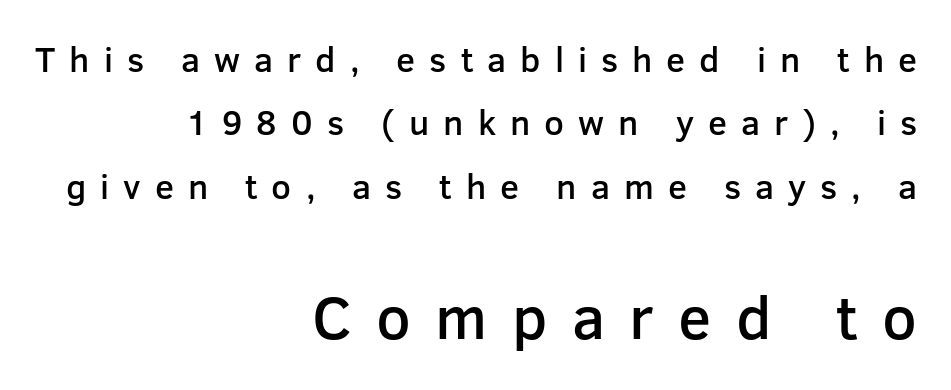
The image shows 61 px semibold sans-serif type, upright; set right-aligned, line spacing 1.81x, unusually wide letter spacing (+0.4 em), not underlined; the second (bottom) block is 1.74x larger; low stroke contrast and a medium x-height.
